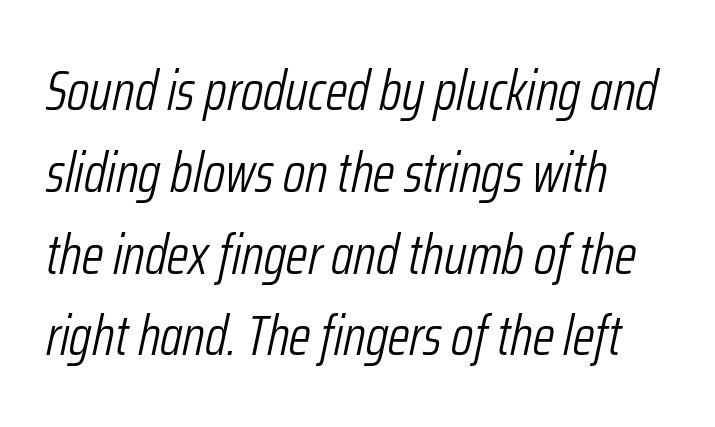
Q: Is the text bold? A: No.
Q: Is the text italic (slanted)? A: Yes, it leans right by about 12 degrees.
Q: Is the text underlined? A: No.
Q: Is the spacing between letters normal or unusually wide? A: Normal.
Q: Is the spacing between lines tight, normal or loose? A: Normal.
Q: Width (condensed, normal, or wide)? A: Condensed.
Q: Stroke contrast? A: Low.
Q: x-height? A: Medium.
Q: Monospaced? A: No.
